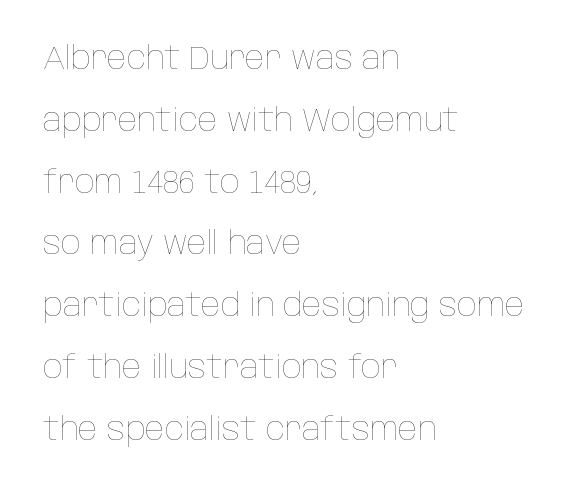
{"italic": "no", "bold": "no", "weight": "thin", "width": "condensed", "stroke_contrast": "low", "x_height": "large", "monospaced": "no", "underline": "no", "align": "left", "line_spacing": "loose", "line_spacing_ratio": 1.93, "letter_spacing": "normal", "letter_spacing_em": 0.0, "glyph_px": 32}
